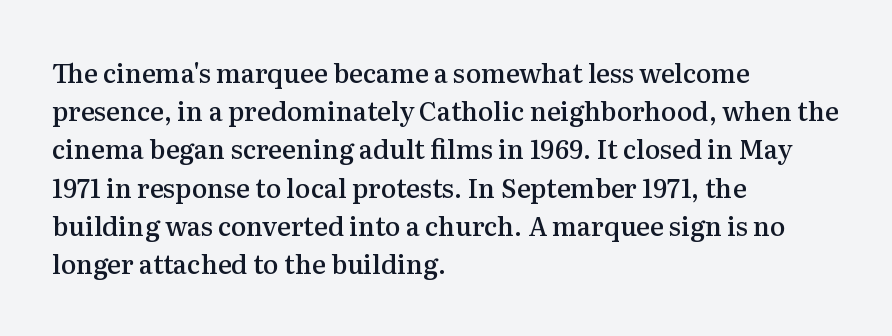
{"italic": "no", "bold": "semi", "underline": "no", "align": "left", "line_spacing": "normal", "line_spacing_ratio": 1.47, "letter_spacing": "normal", "letter_spacing_em": 0.0, "glyph_px": 26}
